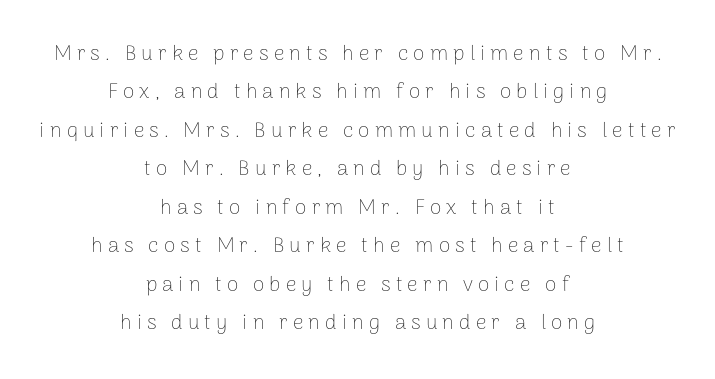
The image shows 21 px text type, upright; set centered, line spacing 1.83x, unusually wide letter spacing (+0.24 em), not underlined.
